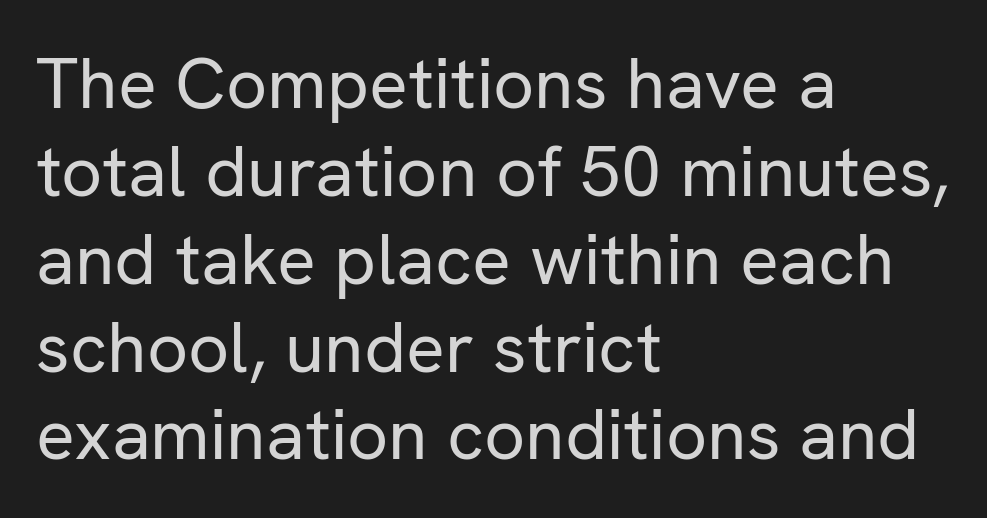
The image shows 72 px regular-weight sans-serif type, upright; set left-aligned, line spacing 1.22x, normal letter spacing, not underlined; low stroke contrast and a medium x-height.
